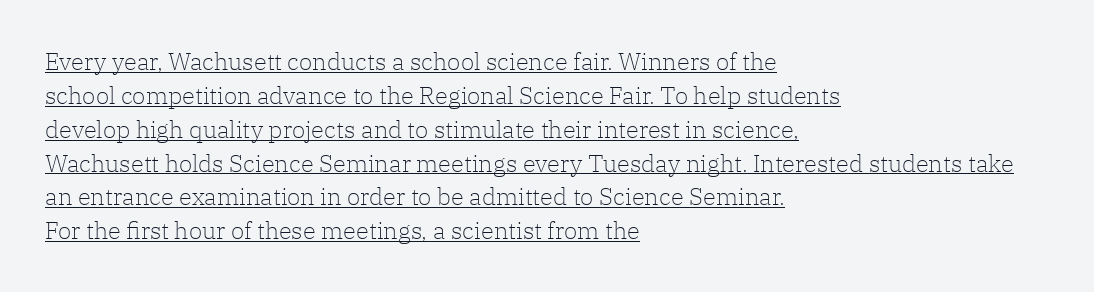
The image shows 24 px text type, upright; set left-aligned, normal line spacing (1.41x), normal letter spacing, underlined.
